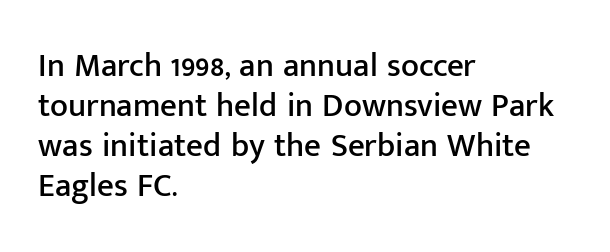
The image shows 33 px sans-serif type, upright; set left-aligned, line spacing 1.21x, normal letter spacing, not underlined; low stroke contrast and a medium x-height.
